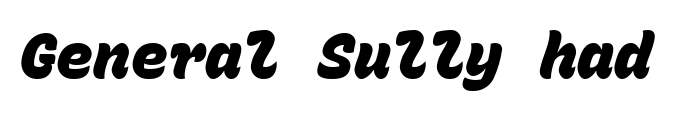
The image shows 62 px heavy sans-serif type, monospaced; set normal letter spacing, not underlined; low stroke contrast and a large x-height.
